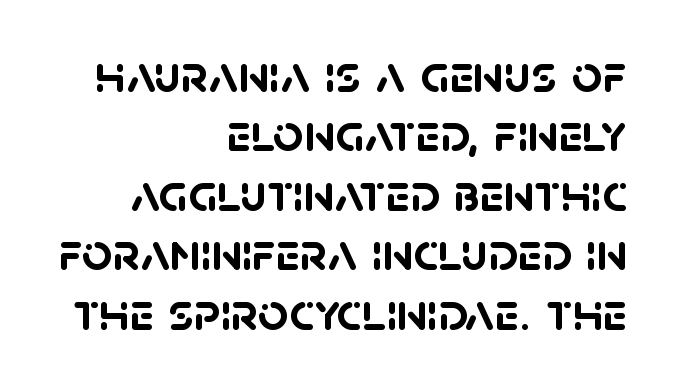
{"serif": "no", "bold": "yes", "weight": "semibold", "width": "normal", "stroke_contrast": "low", "x_height": "large", "monospaced": "no", "underline": "no", "align": "right", "line_spacing": "tight", "line_spacing_ratio": 1.1, "letter_spacing": "normal", "letter_spacing_em": 0.0, "glyph_px": 54}
